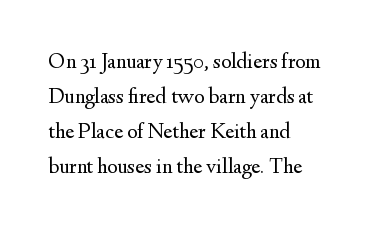
Q: Is the text bold? A: No.
Q: Is the text italic (slanted)? A: No, it is upright.
Q: Is the text underlined? A: No.
Q: How is the paragraph aligned? A: Left-aligned.
Q: Is the spacing between letters normal or unusually wide? A: Normal.
Q: Is the spacing between lines tight, normal or loose? A: Normal.
